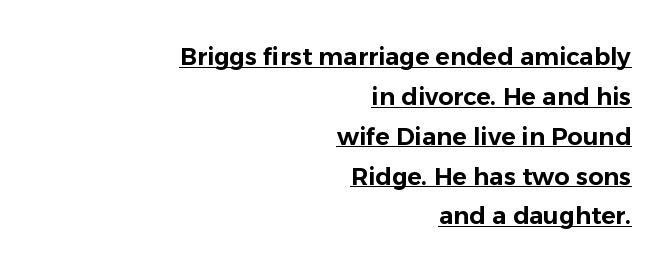
Short note: letters normally spaced. A rule runs beneath these lines of type. Right-aligned paragraph, ragged on the left. This is roman type, the default non-slanted kind. Baseline-to-baseline distance is the conventional proportion of letter height.
